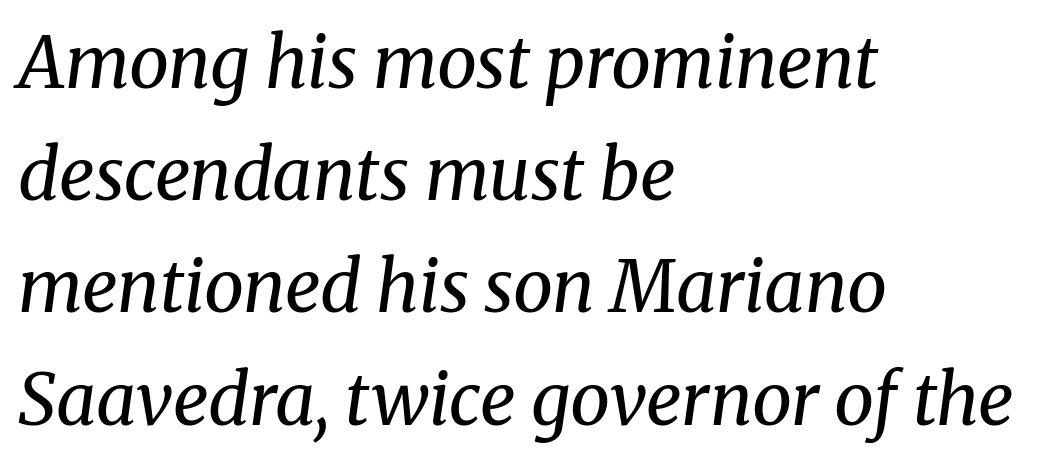
The passage shown has conventional tracking throughout. The ragged edge is on the right, which tells us the setting is flush left. The words here are not underlined. Stroke thickness stays within the range of a standard reading face or lighter. Small tapered or slab feet sit at the stroke ends, so this counts as serif.
